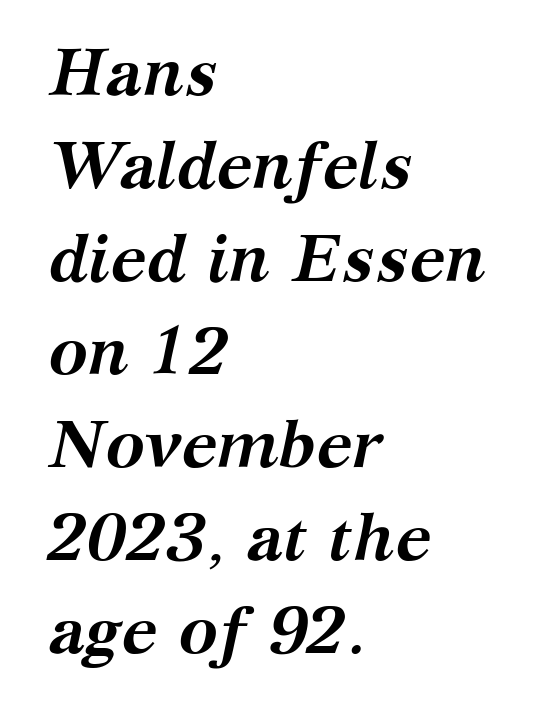
Do the characters align in a grid? No, the font is proportional. The passage is arranged the way most books set body copy — flush left. Any mark beneath the type? The region is blank. This is heavy type, rendered in bold.
